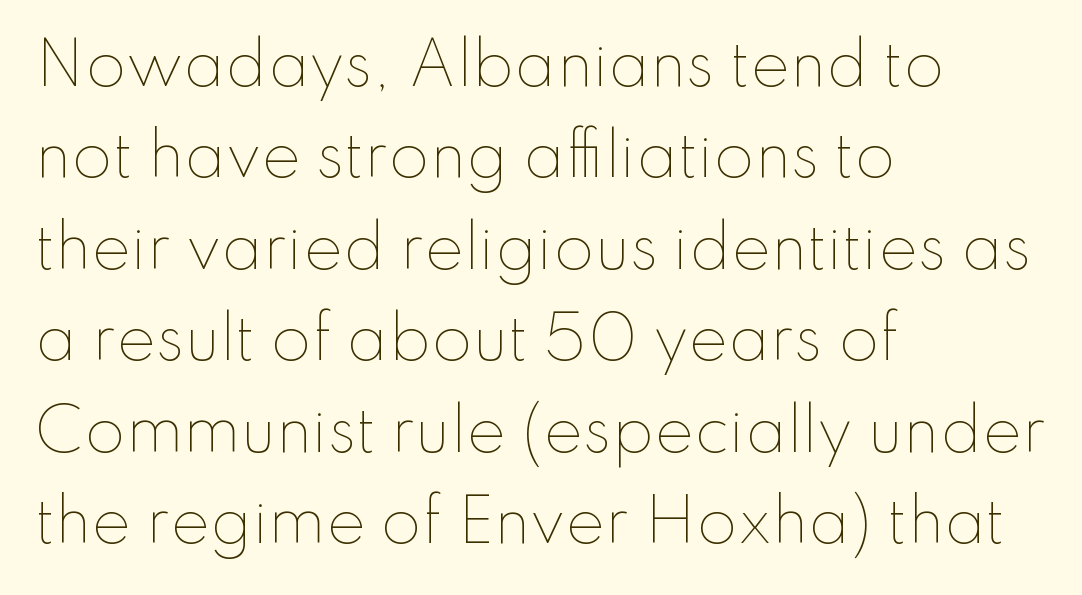
Q: Is the text bold? A: No.
Q: Is the text italic (slanted)? A: No, it is upright.
Q: Is the text underlined? A: No.
Q: How is the paragraph aligned? A: Left-aligned.
Q: Is the spacing between letters normal or unusually wide? A: Normal.
Q: Is the spacing between lines tight, normal or loose? A: Normal.
Q: Width (condensed, normal, or wide)? A: Normal.
Q: Stroke contrast? A: Low.
Q: x-height? A: Small.
Q: Monospaced? A: No.
